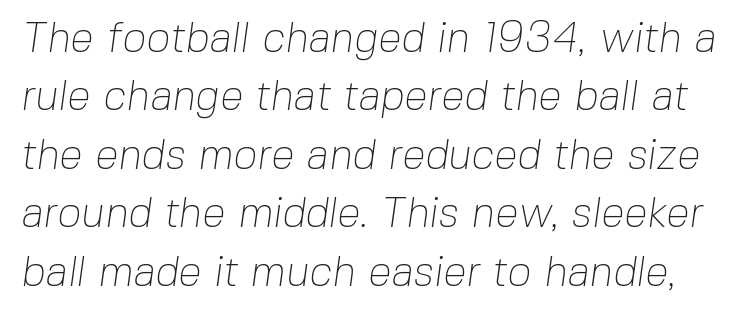
Q: Is the text bold? A: No.
Q: Is the typeface a serif or a sans-serif typeface? A: Sans-serif.
Q: Is the text underlined? A: No.
Q: Is the spacing between letters normal or unusually wide? A: Normal.
Q: Is the spacing between lines tight, normal or loose? A: Normal.
Q: Width (condensed, normal, or wide)? A: Normal.
Q: Stroke contrast? A: Low.
Q: x-height? A: Medium.
Q: Monospaced? A: No.
